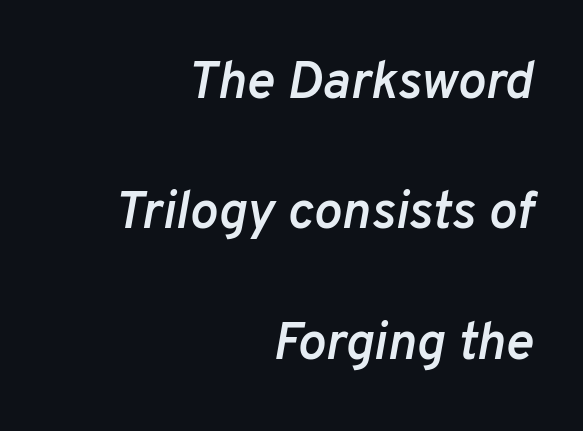
Q: Is the text bold? A: Semi-bold.
Q: Is the text italic (slanted)? A: Yes, it leans right by about 10 degrees.
Q: Is the text underlined? A: No.
Q: How is the paragraph aligned? A: Right-aligned.
Q: Is the spacing between letters normal or unusually wide? A: Normal.
Q: Is the spacing between lines tight, normal or loose? A: Loose.
Q: Width (condensed, normal, or wide)? A: Normal.
Q: Stroke contrast? A: Low.
Q: x-height? A: Medium.
Q: Monospaced? A: No.
